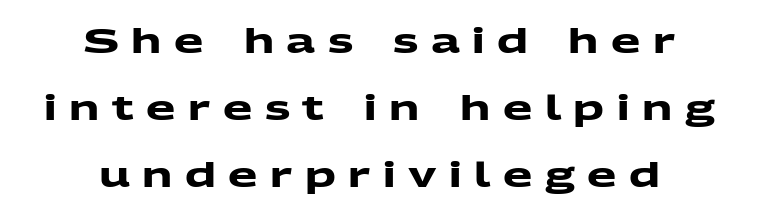
Every row of glyphs is offset so its center matches the block's center. The font is running at its bold setting. Type style note: lacks serifs. Tracking value appears strongly positive — letters spread wide.
